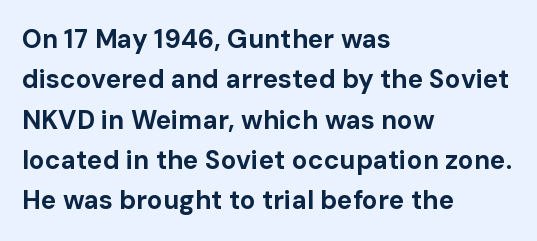
A classic flush-left, rag-right setting is used for this passage. Rows of type keep a routine distance in the vertical direction. Descenders are the only things crossing below the line. The strokes are fattened all the way to bold. Tracking value appears to be zero — textbook default spacing.
